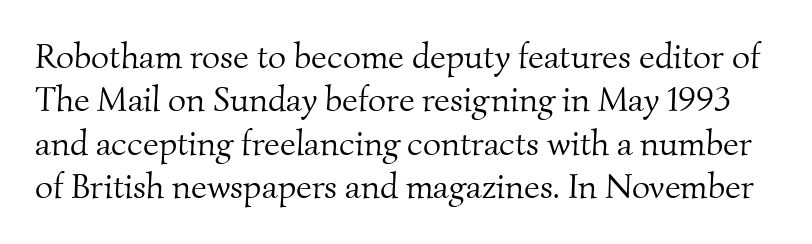
The image shows 35 px light serif type; set line spacing 1.24x, normal letter spacing, not underlined; medium stroke contrast and a small x-height.
